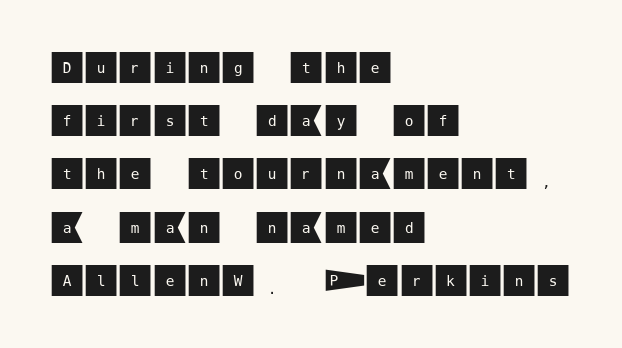
The typesetter chose a ragged-right arrangement here. The letters carry no serifs — their stems end cleanly without finishing strokes. Posture: upright roman. Lines of text with bare space underneath.
